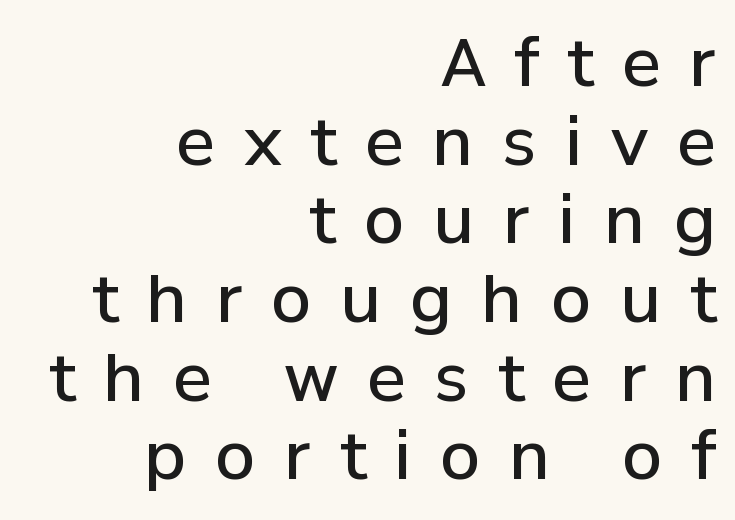
Q: Is the text bold? A: Semi-bold.
Q: Is the text italic (slanted)? A: No, it is upright.
Q: Is the typeface a serif or a sans-serif typeface? A: Sans-serif.
Q: Is the text underlined? A: No.
Q: How is the paragraph aligned? A: Right-aligned.
Q: Is the spacing between letters normal or unusually wide? A: Unusually wide.
Q: Width (condensed, normal, or wide)? A: Normal.
Q: Stroke contrast? A: Low.
Q: x-height? A: Medium.
Q: Monospaced? A: No.
